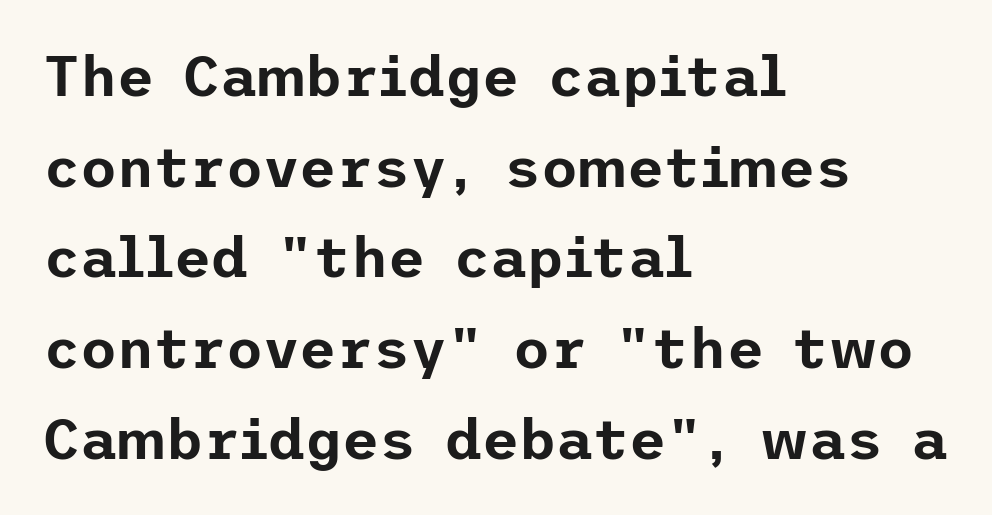
The image shows 57 px sans-serif type, upright; set left-aligned, normal line spacing (1.59x), normal letter spacing, not underlined; low stroke contrast and a medium x-height.
